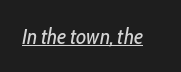
{"italic": "yes", "lean": "right", "slant_degrees": 10, "bold": "no", "underline": "yes", "letter_spacing": "normal", "letter_spacing_em": 0.0, "glyph_px": 22}
